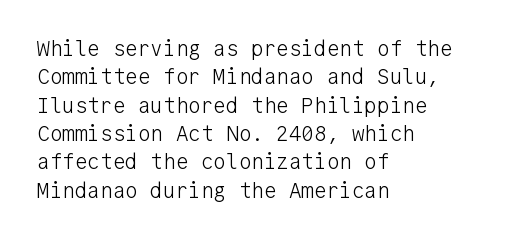
Evenly set lines give the paragraph a standard silhouette. Students, note that the glyphs here touch the page at normal intervals. In terms of posture, this sample is upright. Typeset ragged right — the left edge is the straight one.
